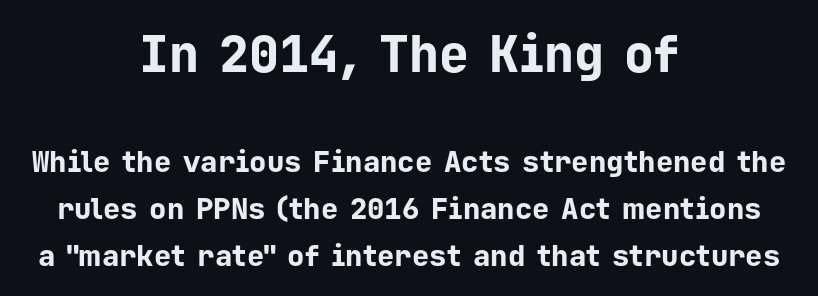
The image shows 50 px bold sans-serif type, upright, monospaced; set centered, normal line spacing (1.62x), normal letter spacing, not underlined; the first (top) block is 1.72x larger; low stroke contrast and a medium x-height.
